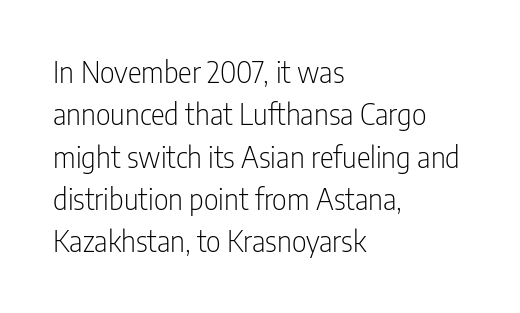
{"serif": "no", "italic": "no", "bold": "no", "weight": "light", "width": "condensed", "stroke_contrast": "low", "x_height": "medium", "monospaced": "no", "underline": "no", "align": "left", "line_spacing": "normal", "line_spacing_ratio": 1.46, "letter_spacing": "normal", "letter_spacing_em": 0.0, "glyph_px": 29}
